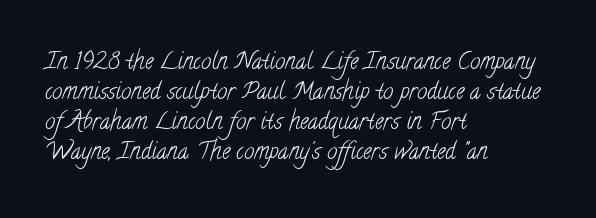
{"bold": "no", "underline": "no", "align": "left", "line_spacing": "normal", "line_spacing_ratio": 1.31, "letter_spacing": "normal", "letter_spacing_em": 0.0, "glyph_px": 23}
